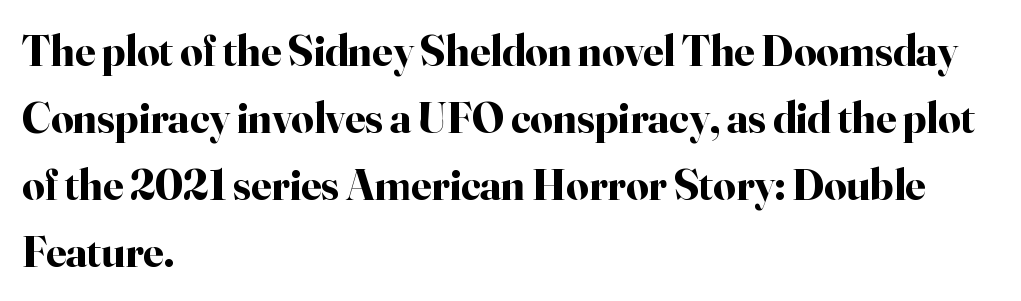
{"serif": "yes", "italic": "no", "bold": "yes", "weight": "bold", "width": "normal", "stroke_contrast": "high", "x_height": "small", "monospaced": "no", "underline": "no", "align": "left", "line_spacing": "normal", "line_spacing_ratio": 1.52, "letter_spacing": "normal", "letter_spacing_em": 0.0, "glyph_px": 44}
